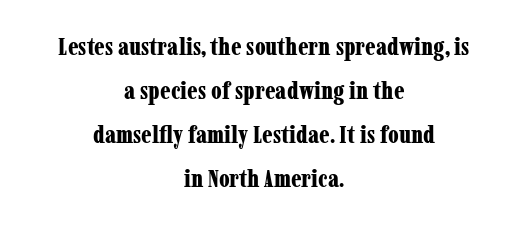
{"italic": "no", "bold": "yes", "underline": "no", "align": "center", "line_spacing_ratio": 1.76, "letter_spacing": "normal", "letter_spacing_em": 0.0, "glyph_px": 25}
